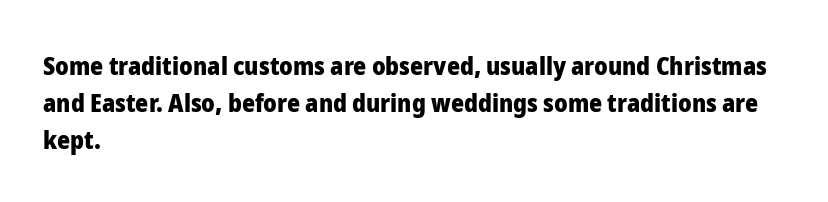
{"italic": "no", "bold": "yes", "underline": "no", "align": "left", "line_spacing": "normal", "line_spacing_ratio": 1.49, "letter_spacing": "normal", "letter_spacing_em": 0.0, "glyph_px": 25}
